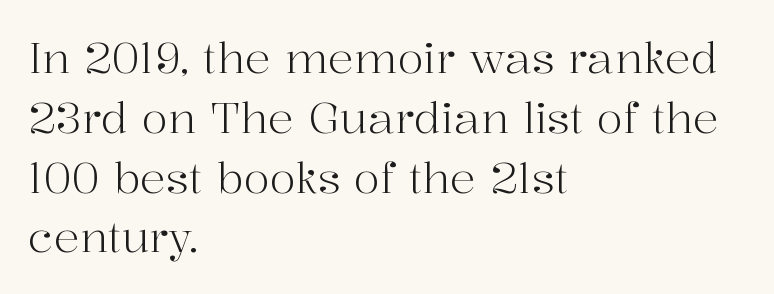
The rendering shows small feet on the letterforms — a serif design. The rendering anchors every line to the left-hand side. In terms of leading, this rendering sits right in the middle. A typesetter would call this proportional, since set widths differ per character. The letters sit at their default tracking, neither squeezed nor spread. The weight would be labelled regular, book, light, or lighter still.
